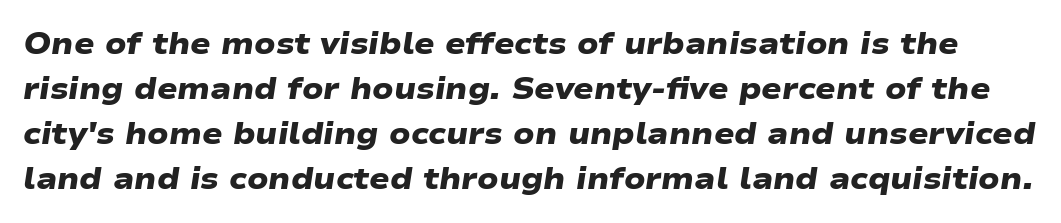
The image shows 30 px heavy, wide sans-serif type; set normal line spacing (1.5x), normal letter spacing, not underlined; low stroke contrast and a medium x-height.
